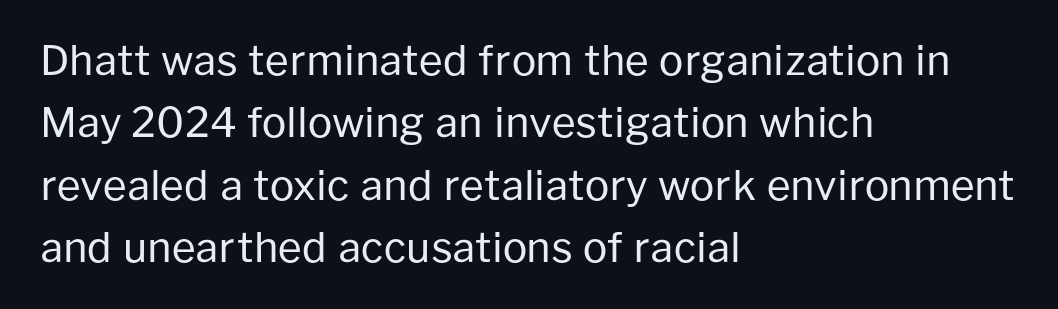
The image shows 41 px regular-weight sans-serif type, upright; set left-aligned, normal line spacing (1.52x), normal letter spacing, not underlined; low stroke contrast and a medium x-height.
